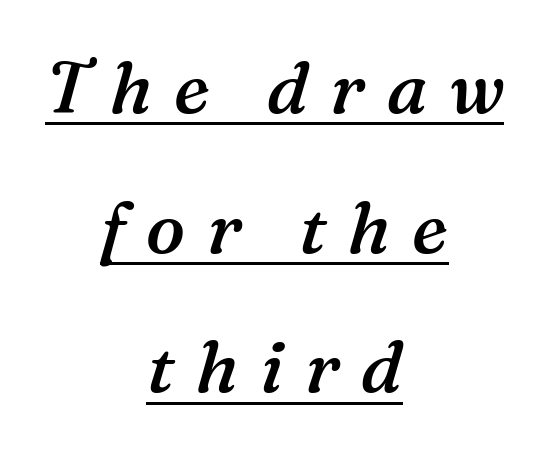
Is this a fixed-width face? No — the glyphs have proportional, varying widths. Compared with ordinary roman type, these characters are visibly tilted. Baseline-to-baseline distance is far greater than the letter height. Is the type bold? Partly — it's a semibold, heavier than regular but not fully bold.
